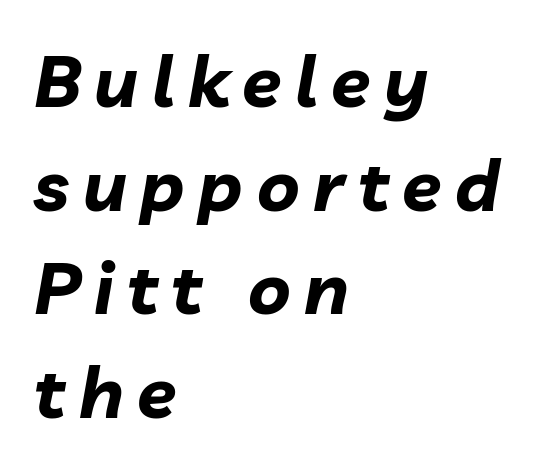
The image shows 72 px bold type, italic (leaning right); set left-aligned, normal line spacing (1.44x), not underlined; low stroke contrast and a medium x-height.
